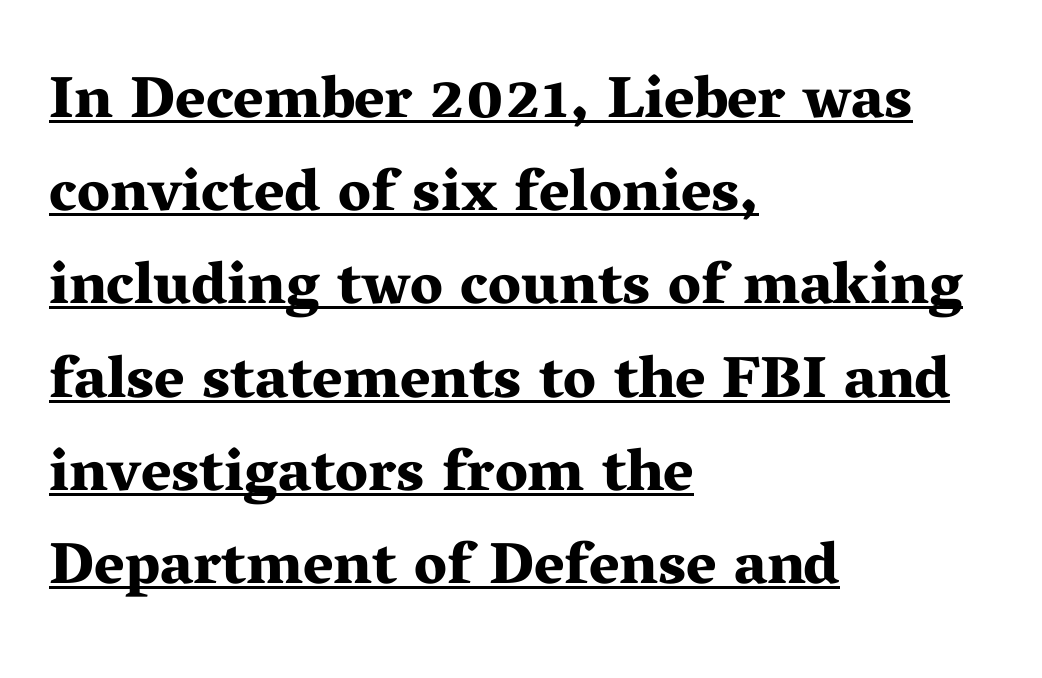
Q: Is the text bold? A: Yes.
Q: Is the text italic (slanted)? A: No, it is upright.
Q: Is the typeface a serif or a sans-serif typeface? A: Serif.
Q: Is the text underlined? A: Yes.
Q: How is the paragraph aligned? A: Left-aligned.
Q: Is the spacing between letters normal or unusually wide? A: Normal.
Q: Is the spacing between lines tight, normal or loose? A: Normal.
Q: Width (condensed, normal, or wide)? A: Wide.
Q: Stroke contrast? A: Medium.
Q: x-height? A: Medium.
Q: Monospaced? A: No.
